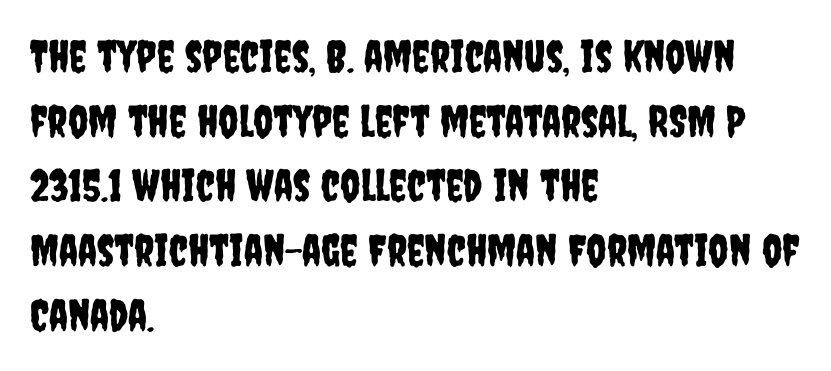
The image shows 44 px condensed sans-serif type, upright; set left-aligned, normal line spacing (1.47x), normal letter spacing, not underlined; low stroke contrast and a large x-height.
